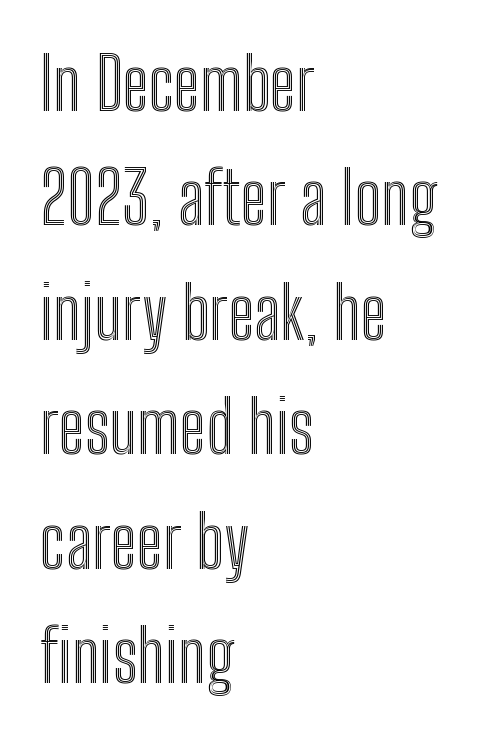
Q: Is the text italic (slanted)? A: No, it is upright.
Q: Is the text underlined? A: No.
Q: How is the paragraph aligned? A: Left-aligned.
Q: Is the spacing between letters normal or unusually wide? A: Normal.
Q: Is the spacing between lines tight, normal or loose? A: Normal.
Q: Width (condensed, normal, or wide)? A: Condensed.
Q: x-height? A: Medium.
Q: Monospaced? A: No.
